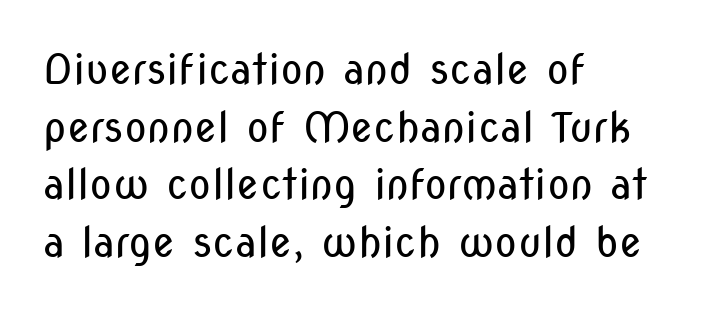
The image shows 42 px regular-weight, condensed sans-serif type, upright; set left-aligned, normal line spacing (1.37x), normal letter spacing, not underlined; low stroke contrast and a medium x-height.
